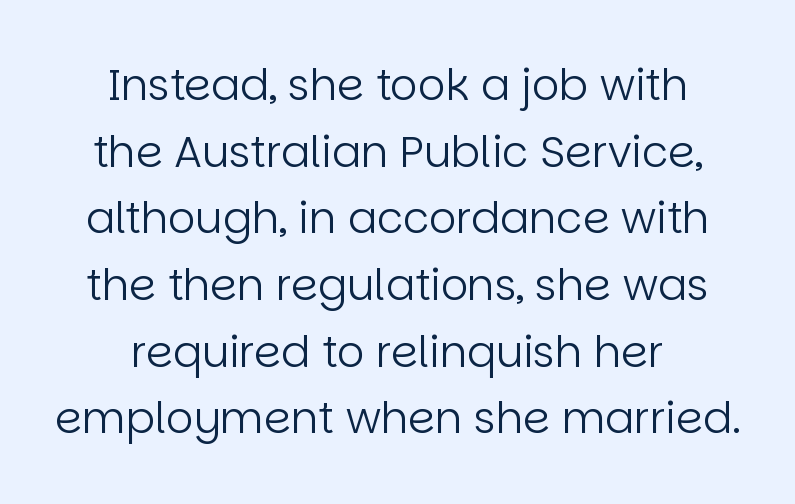
The image shows 43 px regular-weight sans-serif type, upright; set centered, normal line spacing (1.55x), normal letter spacing, not underlined; low stroke contrast and a large x-height.
